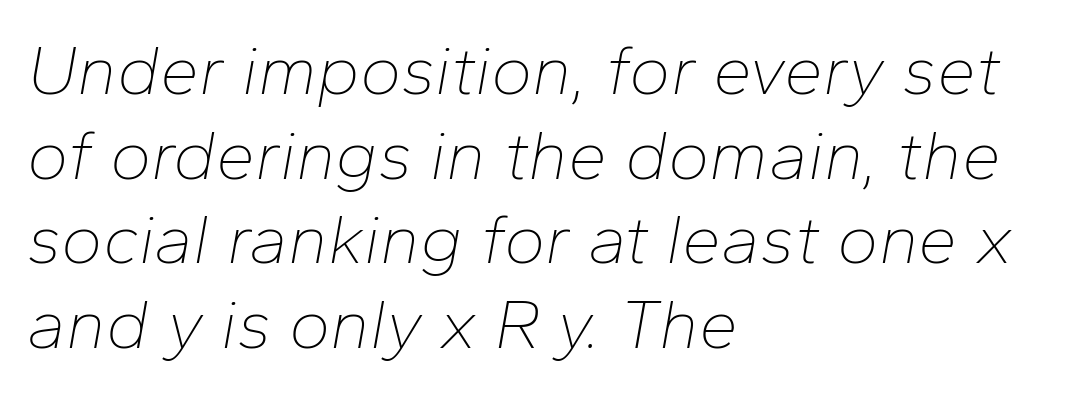
{"italic": "yes", "lean": "right", "slant_degrees": 10, "bold": "no", "weight": "thin", "width": "normal", "stroke_contrast": "low", "x_height": "medium", "monospaced": "no", "underline": "no", "align": "left", "line_spacing_ratio": 1.21, "letter_spacing": "normal", "letter_spacing_em": 0.0, "glyph_px": 70}
